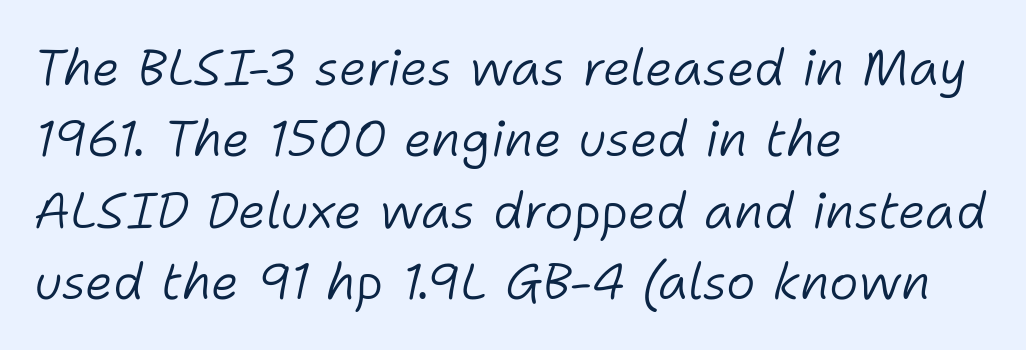
Think of a printed novel: that variable character pitch is what you see here. Notice how descenders clear the ascenders below comfortably — that's standard leading. The gaps between neighbouring characters are ordinary and unremarkable. Words float on clear page, feet unadorned. Caption: multi-line text, flush left, ragged right.
